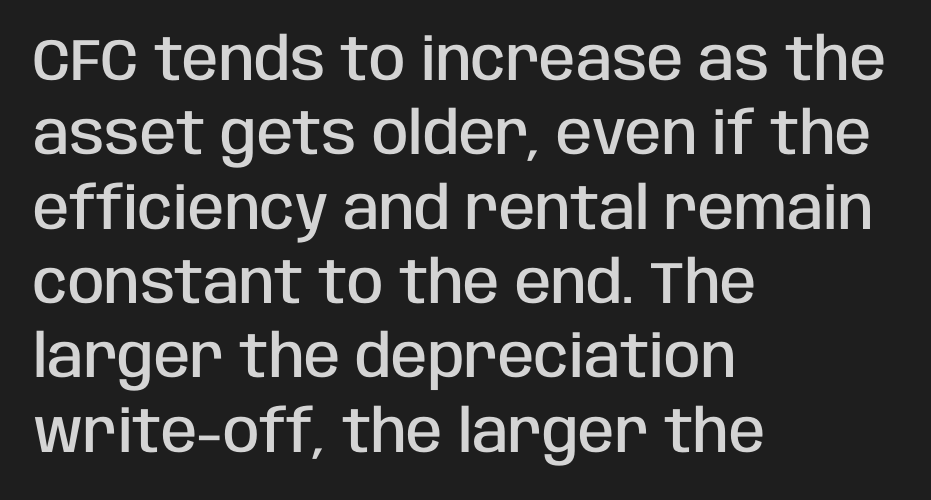
The image shows 59 px semibold, condensed sans-serif type, upright; set left-aligned, normal line spacing (1.26x), normal letter spacing, not underlined; low stroke contrast and a large x-height.
